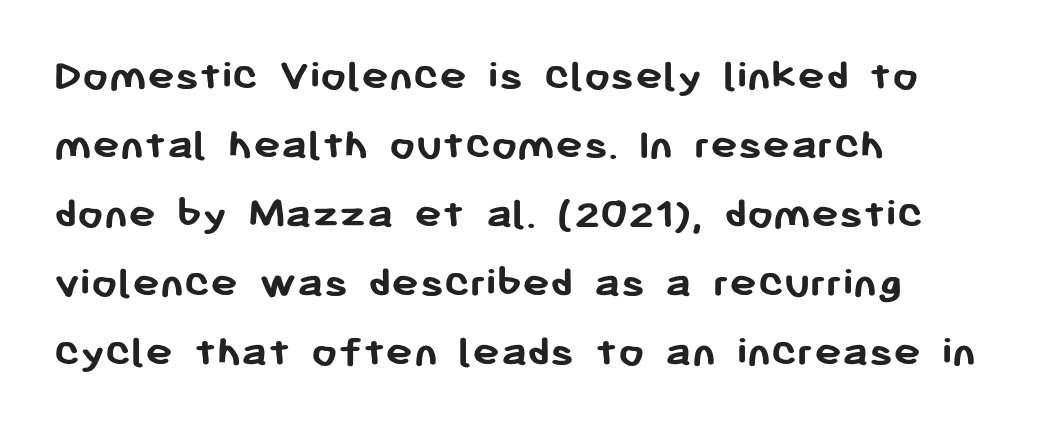
Words float on clear page, feet unadorned. Bold? Absolutely — the strokes are thick and heavy. Caption: multi-line text, flush left, ragged right. What stands out about the letter spacing? Nothing — it is the standard amount. Nothing sits at the stroke ends, so this counts as sans-serif.
